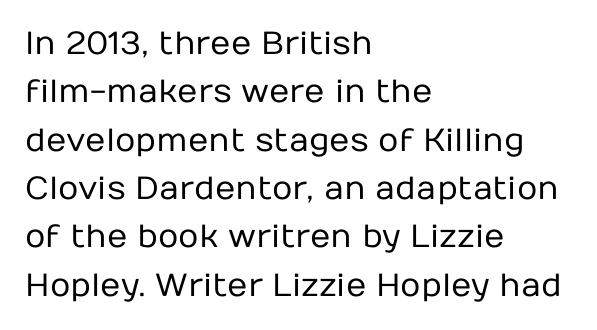
Q: Is the text bold? A: No.
Q: Is the text italic (slanted)? A: No, it is upright.
Q: Is the typeface a serif or a sans-serif typeface? A: Sans-serif.
Q: Is the text underlined? A: No.
Q: How is the paragraph aligned? A: Left-aligned.
Q: Is the spacing between letters normal or unusually wide? A: Normal.
Q: Is the spacing between lines tight, normal or loose? A: Normal.
Q: Width (condensed, normal, or wide)? A: Normal.
Q: Stroke contrast? A: Low.
Q: x-height? A: Medium.
Q: Monospaced? A: No.
